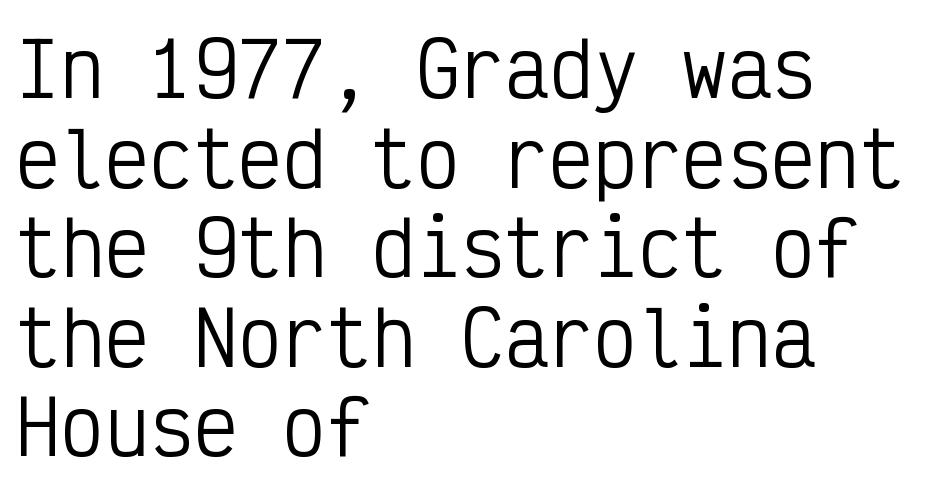
Q: Is the text bold? A: No.
Q: Is the text italic (slanted)? A: No, it is upright.
Q: Is the typeface a serif or a sans-serif typeface? A: Sans-serif.
Q: Is the text underlined? A: No.
Q: How is the paragraph aligned? A: Left-aligned.
Q: Is the spacing between letters normal or unusually wide? A: Normal.
Q: Width (condensed, normal, or wide)? A: Condensed.
Q: Stroke contrast? A: Low.
Q: x-height? A: Medium.
Q: Monospaced? A: Yes.
